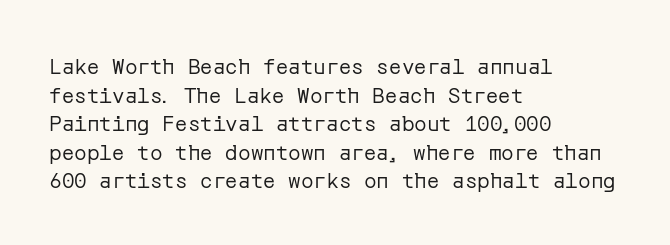
The image shows 21 px text type, upright; set left-aligned, normal line spacing (1.36x), normal letter spacing, not underlined.
